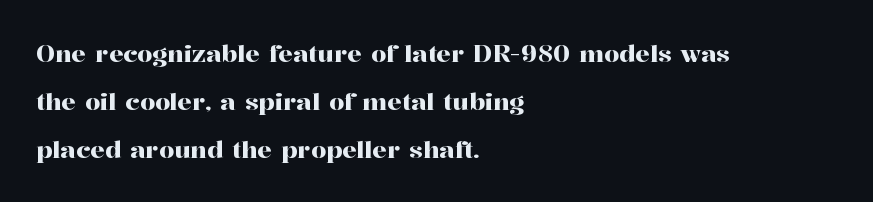
{"italic": "no", "underline": "no", "align": "left", "line_spacing": "loose", "line_spacing_ratio": 1.99, "letter_spacing": "normal", "letter_spacing_em": 0.0, "glyph_px": 24}
